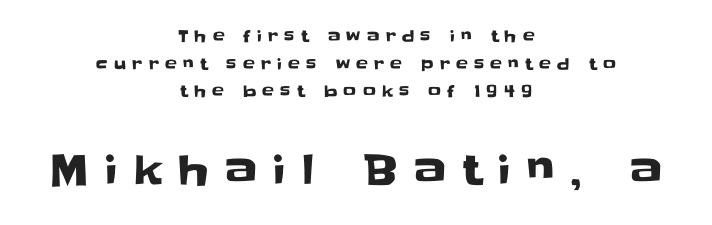
Q: Is the text italic (slanted)? A: No, it is upright.
Q: Is the typeface a serif or a sans-serif typeface? A: Sans-serif.
Q: Is the text underlined? A: No.
Q: How is the paragraph aligned? A: Centered.
Q: Is the spacing between letters normal or unusually wide? A: Unusually wide.
Q: Which block of text is set in a larger size, the first (top) or the second (bottom)? A: The second (bottom) one.
Q: Width (condensed, normal, or wide)? A: Normal.
Q: Stroke contrast? A: Low.
Q: x-height? A: Large.
Q: Monospaced? A: No.
